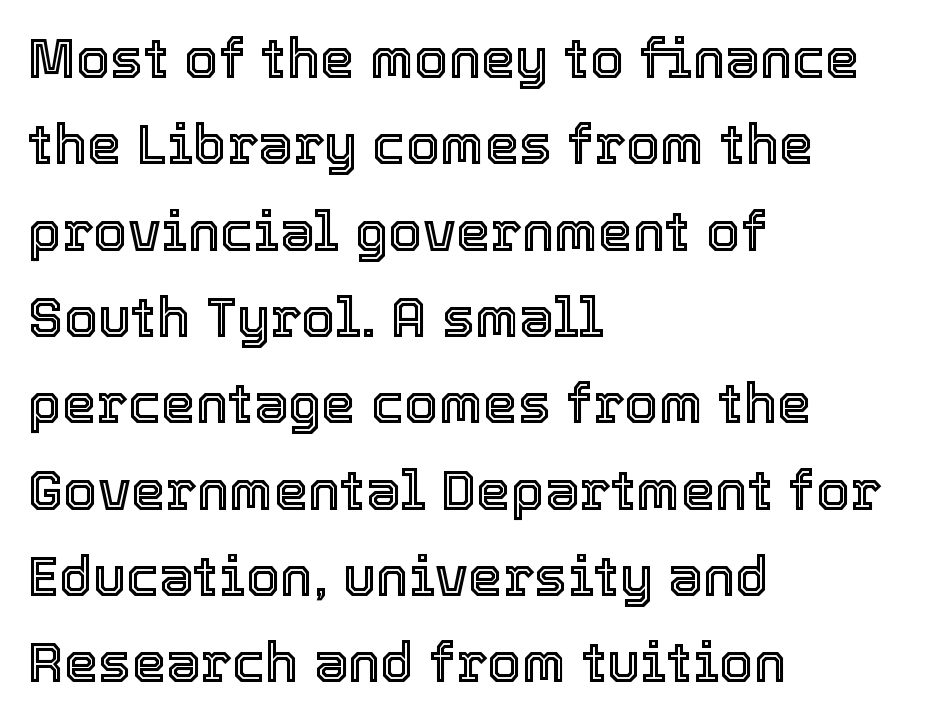
The image shows 55 px text type, upright; set left-aligned, normal line spacing (1.57x), normal letter spacing, not underlined; a medium x-height.
